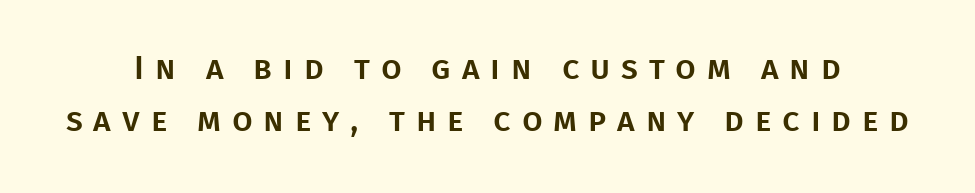
I'd call this a sans setting — the letters go barefoot. Tall strokes in this sample are plumb rather than angled. The line texture is sparse and dotted thanks to wide tracking. Here the designer chose a conventional face with non-uniform glyph widths. Regarding leading, the lines here are spaced in the standard way.
